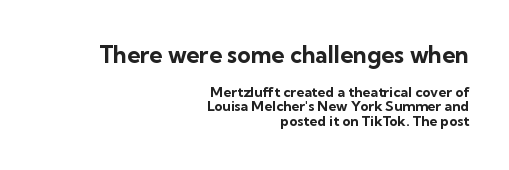
{"italic": "no", "bold": "yes", "underline": "no", "align": "right", "line_spacing": "tight", "line_spacing_ratio": 1.05, "letter_spacing": "normal", "letter_spacing_em": 0.0, "larger_block": "first", "size_ratio": 1.64, "glyph_px": 23}
